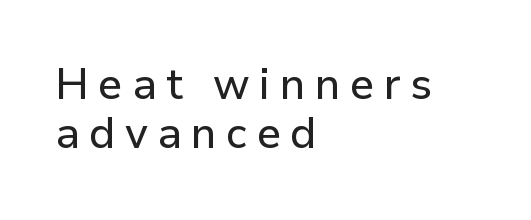
The image shows 43 px sans-serif type, upright; set left-aligned, tight line spacing (1.15x), unusually wide letter spacing (+0.22 em), not underlined; low stroke contrast and a medium x-height.
